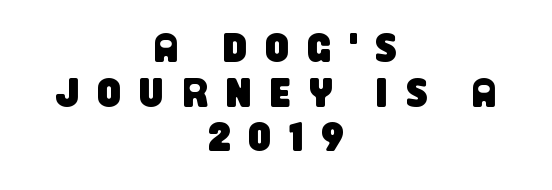
{"serif": "no", "width": "condensed", "stroke_contrast": "low", "x_height": "large", "monospaced": "no", "underline": "no", "align": "center", "line_spacing": "tight", "line_spacing_ratio": 1.09, "letter_spacing": "wide", "letter_spacing_em": 0.45, "glyph_px": 41}
